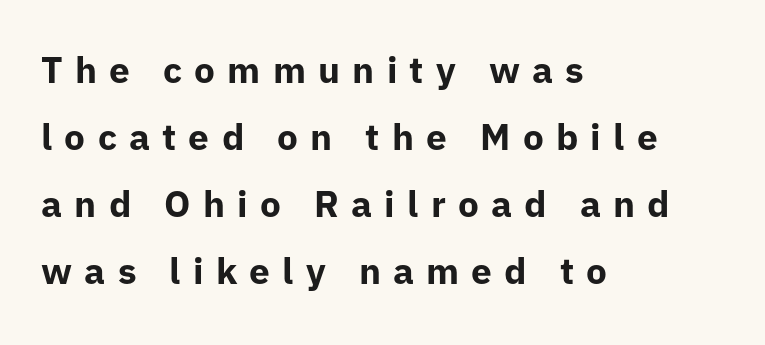
The image shows 37 px bold sans-serif type, upright; set left-aligned, line spacing 1.81x, unusually wide letter spacing (+0.33 em), not underlined; low stroke contrast and a medium x-height.
